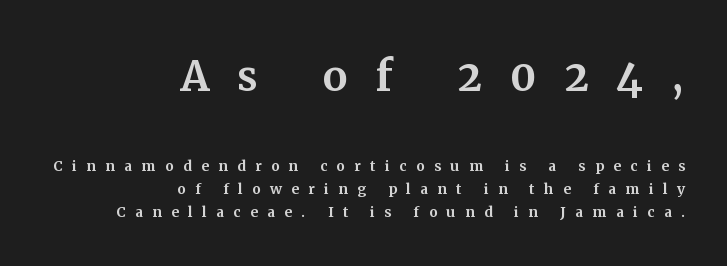
You could not count columns in this text — the font is proportionally spaced. Little horizontal feet cap the strokes, marking this as serif type. This rendering widens character spacing well past its baseline value. The setting favours the right margin, as signatures and pull-quotes sometimes do. Rendered with straight, roman letterforms.
